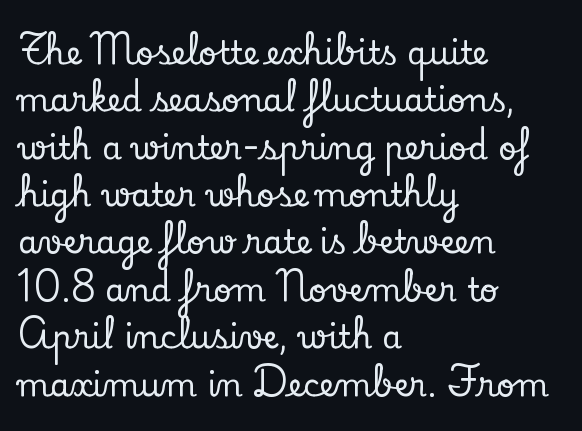
The image shows 32 px serif type, upright; set left-aligned, normal line spacing (1.48x), normal letter spacing, not underlined; low stroke contrast and a small x-height.
